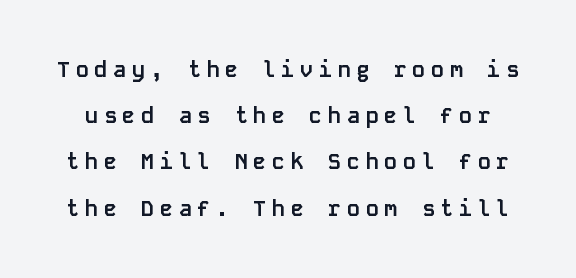
The image shows 22 px bold type, upright; set loose line spacing (2.1x), unusually wide letter spacing (+0.25 em), not underlined.
